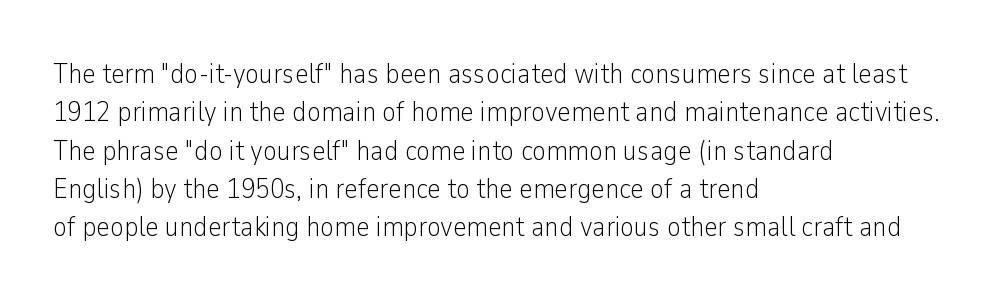
The image shows 29 px light, condensed sans-serif type, upright; set left-aligned, normal line spacing (1.32x), normal letter spacing, not underlined; low stroke contrast and a medium x-height.
